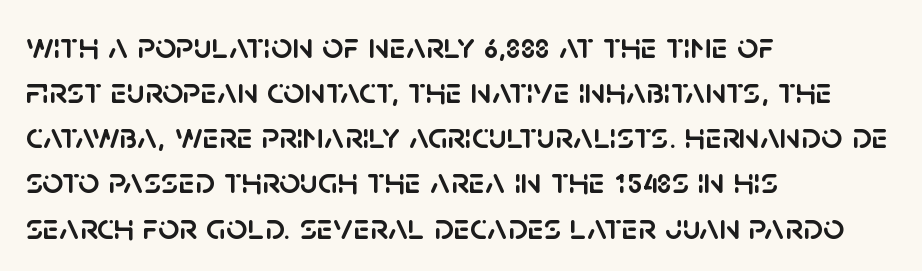
This sample has the flowing, uneven cadence of proportional lettering. Words appear dense and cohesive because spacing is normal. Casual observation: everything's shoved over to the left. Font category for this specimen: sans-serif. Honestly, there is no underline to notice here at all.
